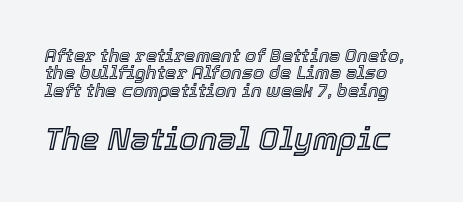
The image shows 31 px text type, italic (leaning right); set tight line spacing (0.96x), normal letter spacing, not underlined; the second (bottom) block is 1.72x larger; a medium x-height.
